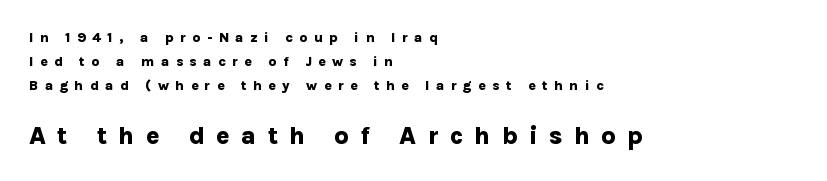
{"italic": "no", "bold": "yes", "underline": "no", "align": "left", "line_spacing_ratio": 1.72, "letter_spacing": "wide", "letter_spacing_em": 0.45, "larger_block": "second", "size_ratio": 1.79, "glyph_px": 25}
